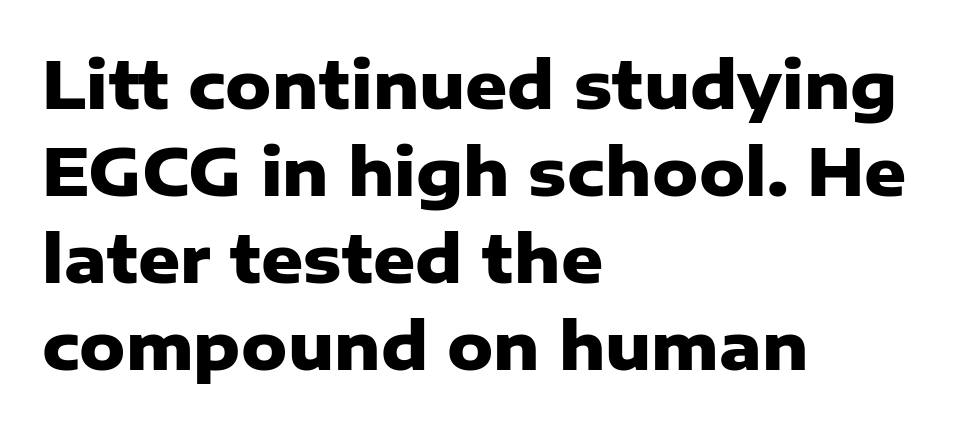
Where is the straight margin? On the left. Honestly, the row spacing looks completely unremarkable. Observe the absence of serifs on each vertical stroke in this sample. The type is set solid horizontally, with unmodified tracking.
